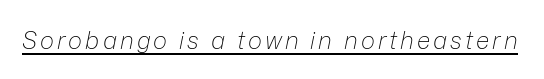
The image shows 24 px text type, italic (leaning right); set underlined.
